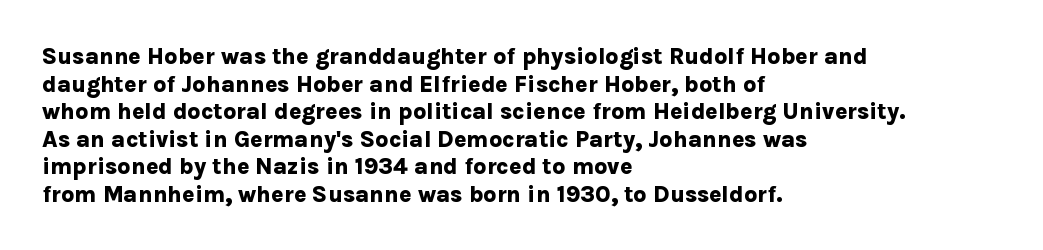
The image shows 23 px bold type, upright; set left-aligned, line spacing 1.2x, normal letter spacing, not underlined.
